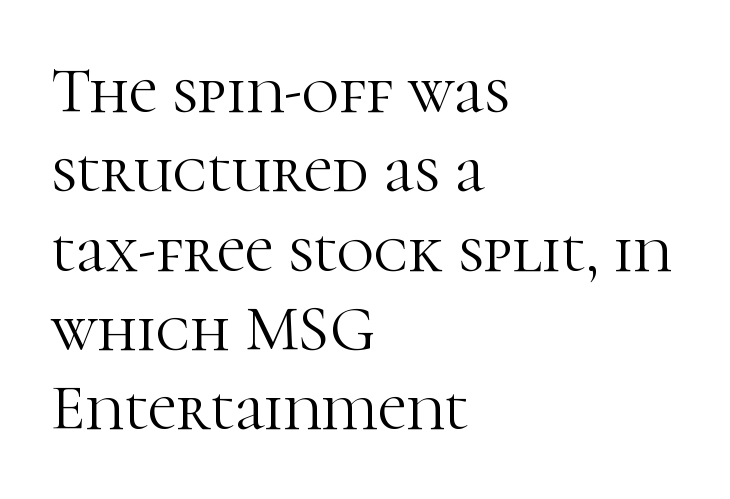
The image shows 64 px light serif type, upright; set left-aligned, line spacing 1.24x, normal letter spacing, not underlined; high stroke contrast and a medium x-height.
